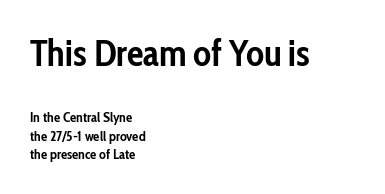
The image shows 37 px semibold, condensed sans-serif type, upright; set left-aligned, normal line spacing (1.32x), normal letter spacing, not underlined; the first (top) block is 2.64x larger; low stroke contrast and a medium x-height.
